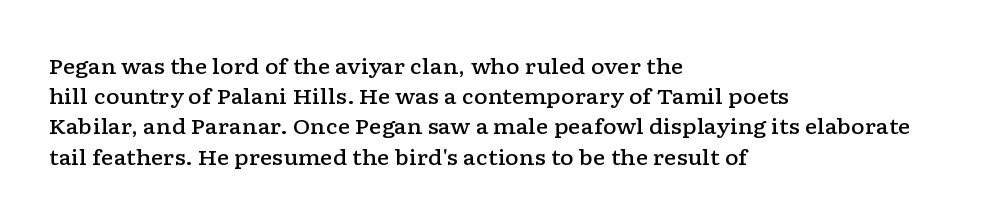
Q: Is the text bold? A: Semi-bold.
Q: Is the text italic (slanted)? A: No, it is upright.
Q: Is the text underlined? A: No.
Q: How is the paragraph aligned? A: Left-aligned.
Q: Is the spacing between letters normal or unusually wide? A: Normal.
Q: Is the spacing between lines tight, normal or loose? A: Normal.
